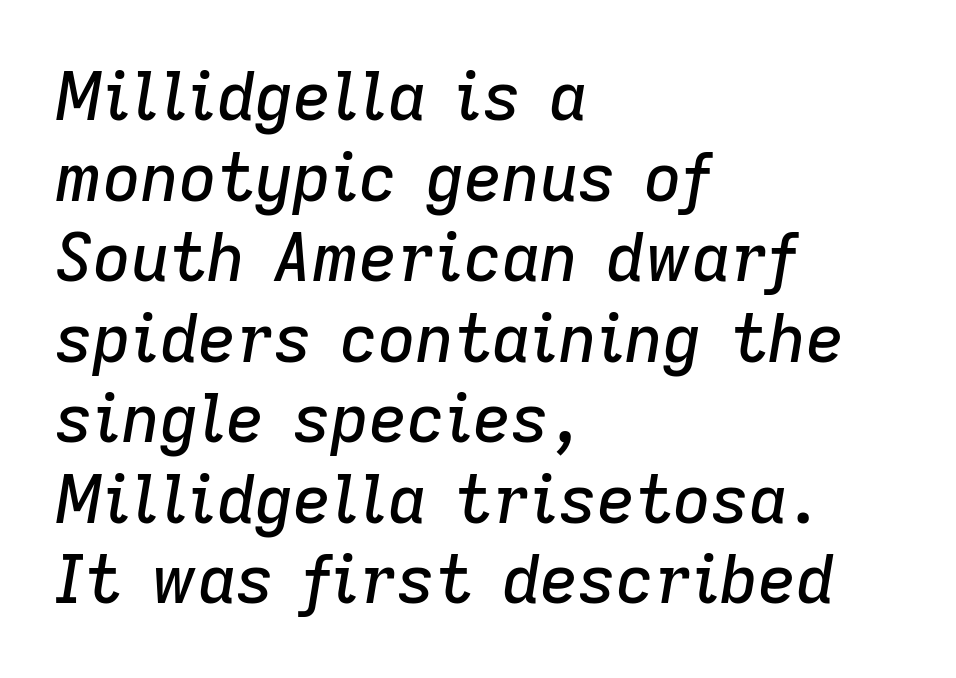
The image shows 66 px text type, italic (leaning right); set left-aligned, line spacing 1.22x, normal letter spacing, not underlined; low stroke contrast and a medium x-height.
